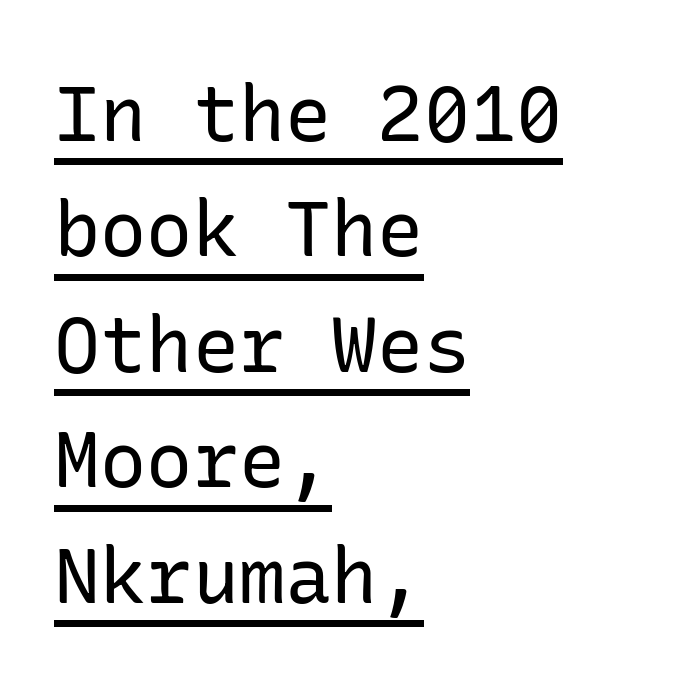
Underline: present. Is there any slant? The stems are plumb. One glance says typical: line gaps are just what's usual. On a weight scale, this lands at 450 or below. Honestly, the letter spacing is just normal — you wouldn't notice it. Grotesque or geometric, the face here clearly has no serifs.
